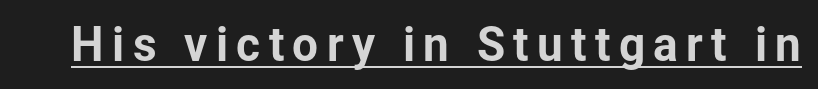
Designer's note — italics off, roman on. In terms of letterform style, serifs are entirely absent. Do the characters align in a grid? No, the font is proportional. Somebody hit Ctrl+U on this one — the words are underlined.
